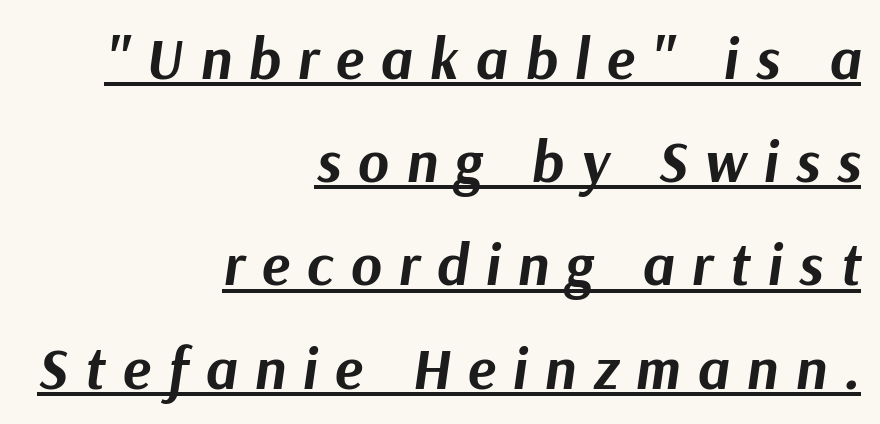
The image shows 59 px bold type, italic (leaning right); set right-aligned, line spacing 1.75x, unusually wide letter spacing (+0.29 em), underlined; medium stroke contrast and a medium x-height.
